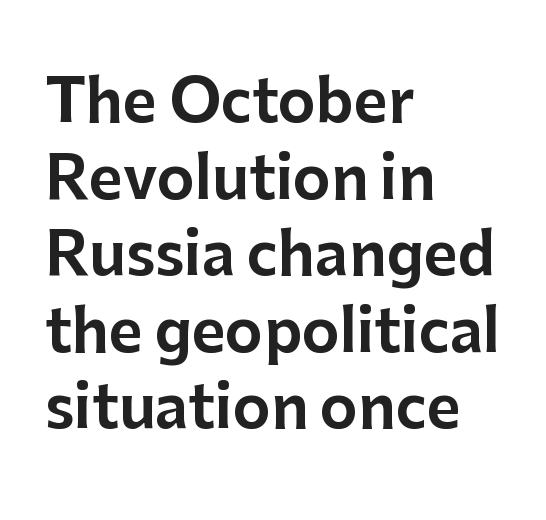
The glyphs in this specimen are sans serif. In terms of leading, this rendering sits right in the middle. If you drew a ruler down the left edge, every line would touch it. Vertical strokes here are truly vertical.
